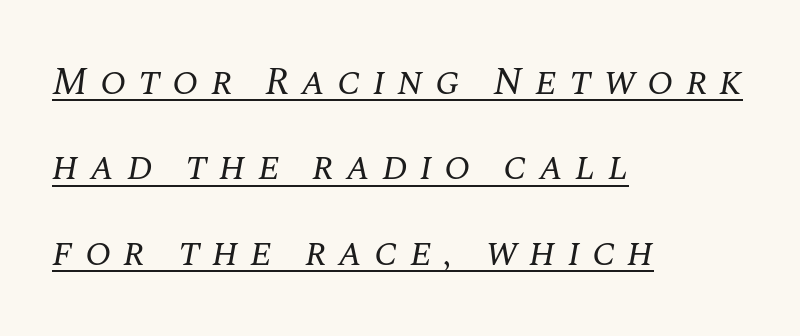
The image shows 39 px regular-weight serif type, italic (leaning right); set left-aligned, loose line spacing (2.19x), unusually wide letter spacing (+0.3 em), underlined; medium stroke contrast and a large x-height.
